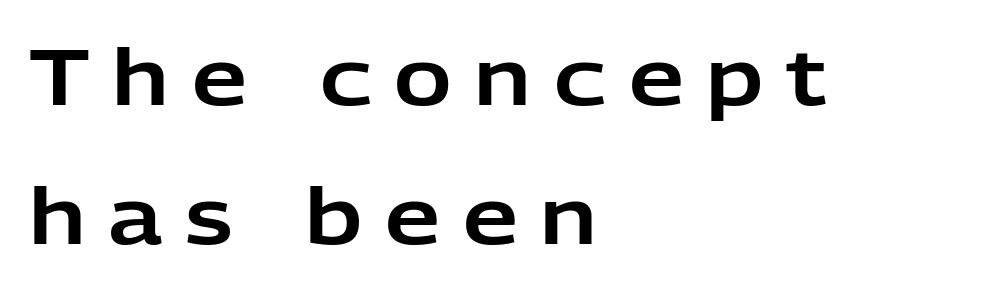
Line starts are locked; line ends wander. To sum up the face: it is a sans, with no serifs. Descenders are the only things crossing below the line. The letters stand upright; this is a roman face.
